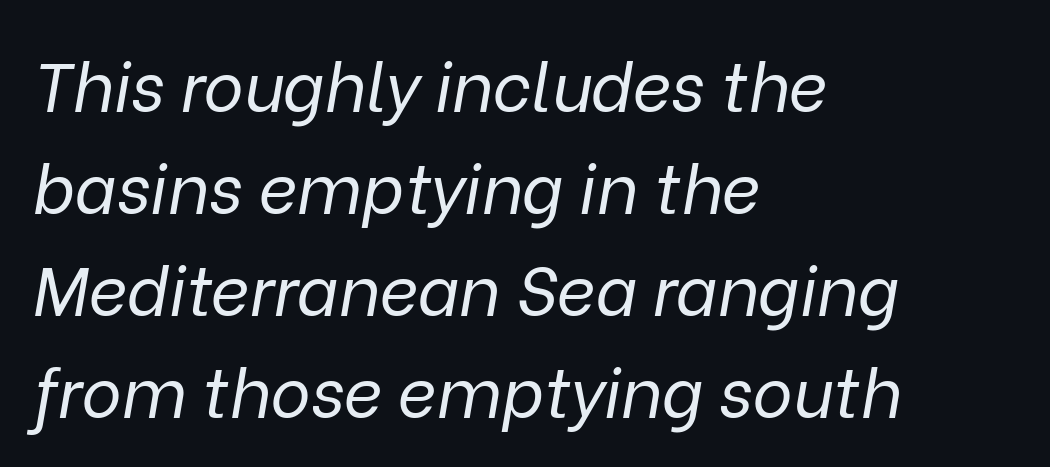
The image shows 68 px regular-weight type, italic (leaning right); set left-aligned, normal line spacing (1.5x), normal letter spacing, not underlined; low stroke contrast and a medium x-height.
